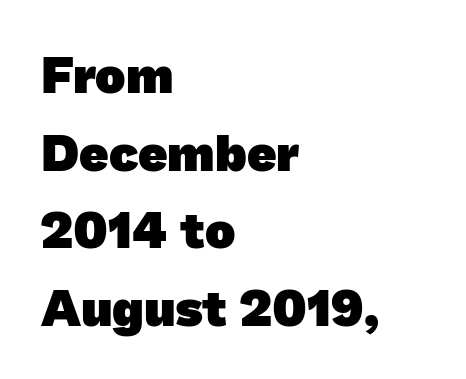
The type is set solid horizontally, with unmodified tracking. Clear beneath every line of the passage. Horizontally, the lines are justified to the leading edge only. A dark, heavy texture on the line: the type is bold.
